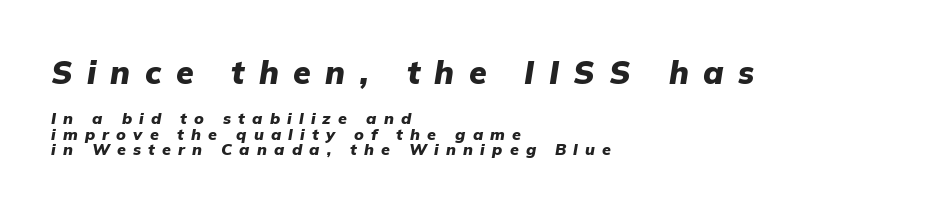
The image shows 32 px heavy type, italic (leaning right); set left-aligned, tight line spacing (0.96x), unusually wide letter spacing (+0.45 em), not underlined; the first (top) block is 2.0x larger; low stroke contrast and a medium x-height.
